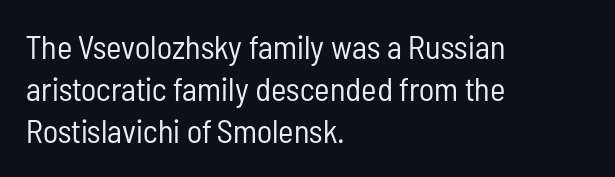
Whoever set this chose a conventional vertical rhythm. Every stem runs plumb, perpendicular to the baseline. Unlike a traditional serif, this face leaves its strokes unadorned. No extra tracking has been applied to these lines.
